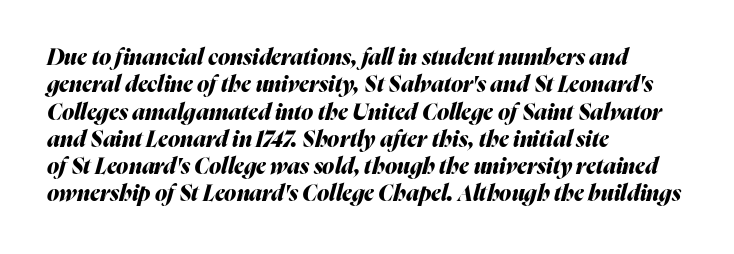
{"italic": "yes", "lean": "right", "slant_degrees": 16, "bold": "yes", "underline": "no", "align": "left", "line_spacing_ratio": 1.24, "letter_spacing": "normal", "letter_spacing_em": 0.0, "glyph_px": 22}
